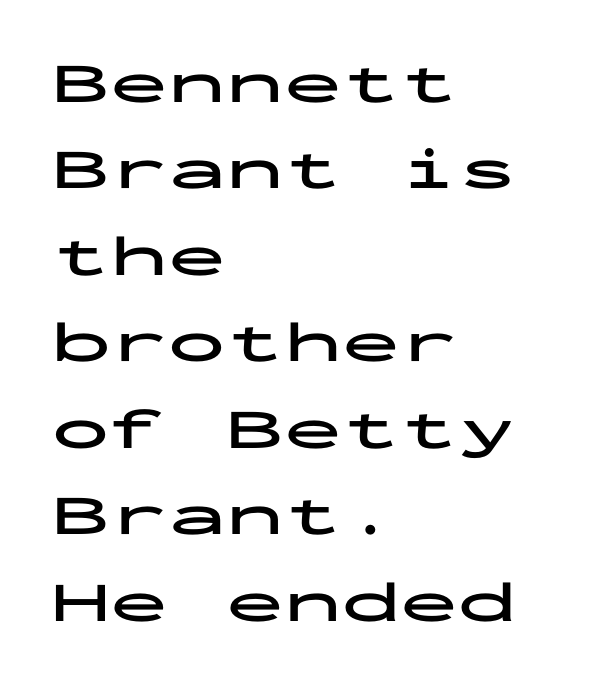
This block has exactly the height ordinary leading produces. Horizontally, the lines are justified to the leading edge only. Plenty of ink on the page — the face is bold. Between one letter and the next there's only the usual sliver of space. Observe the absence of serifs on each vertical stroke in this sample.
